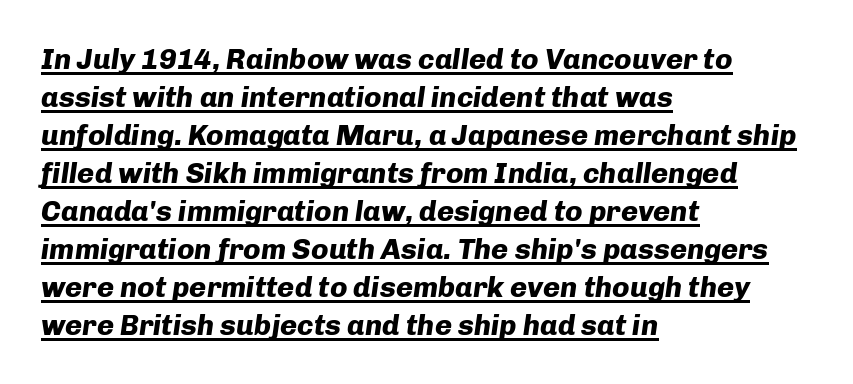
The image shows 29 px heavy type, italic (leaning right); set left-aligned, normal line spacing (1.31x), normal letter spacing, underlined; low stroke contrast and a medium x-height.
